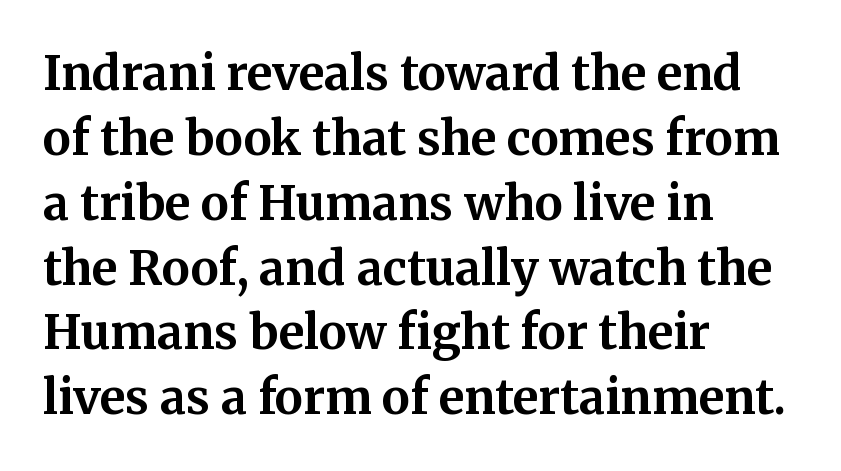
Q: Is the text bold? A: Yes.
Q: Is the text italic (slanted)? A: No, it is upright.
Q: Is the typeface a serif or a sans-serif typeface? A: Serif.
Q: Is the text underlined? A: No.
Q: How is the paragraph aligned? A: Left-aligned.
Q: Is the spacing between letters normal or unusually wide? A: Normal.
Q: Is the spacing between lines tight, normal or loose? A: Normal.
Q: Width (condensed, normal, or wide)? A: Normal.
Q: Stroke contrast? A: Medium.
Q: x-height? A: Medium.
Q: Monospaced? A: No.
